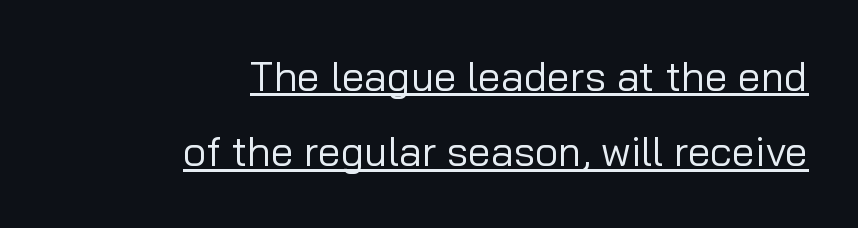
Q: Is the text bold? A: No.
Q: Is the text italic (slanted)? A: No, it is upright.
Q: Is the typeface a serif or a sans-serif typeface? A: Sans-serif.
Q: Is the text underlined? A: Yes.
Q: How is the paragraph aligned? A: Right-aligned.
Q: Is the spacing between letters normal or unusually wide? A: Normal.
Q: Width (condensed, normal, or wide)? A: Normal.
Q: Stroke contrast? A: Low.
Q: x-height? A: Medium.
Q: Monospaced? A: No.
